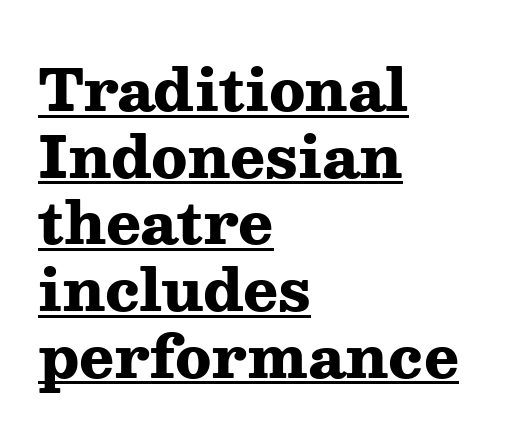
The image shows 58 px heavy, wide serif type, upright; set left-aligned, tight line spacing (1.15x), normal letter spacing, underlined; medium stroke contrast and a medium x-height.
